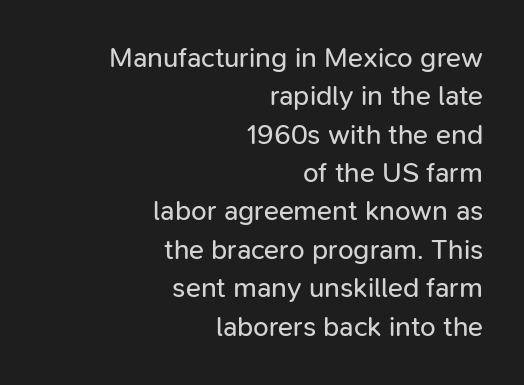
{"serif": "no", "italic": "no", "bold": "no", "weight": "regular", "width": "normal", "stroke_contrast": "low", "x_height": "medium", "monospaced": "no", "underline": "no", "align": "right", "line_spacing": "normal", "line_spacing_ratio": 1.37, "letter_spacing": "normal", "letter_spacing_em": 0.0, "glyph_px": 28}
